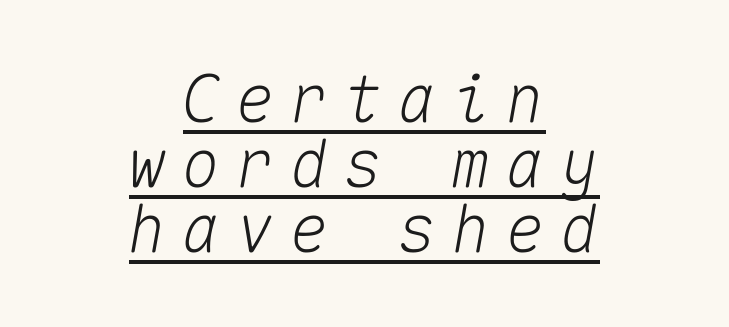
{"italic": "yes", "lean": "right", "slant_degrees": 10, "width": "normal", "stroke_contrast": "medium", "x_height": "medium", "monospaced": "yes", "underline": "yes", "align": "center", "line_spacing": "tight", "line_spacing_ratio": 1.0, "letter_spacing": "wide", "letter_spacing_em": 0.23, "glyph_px": 65}
